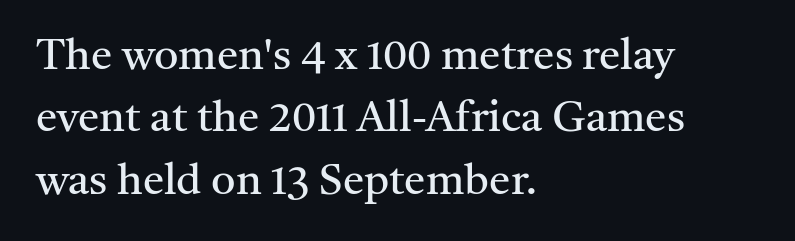
{"serif": "yes", "italic": "no", "bold": "no", "weight": "regular", "width": "normal", "stroke_contrast": "medium", "x_height": "medium", "monospaced": "no", "underline": "no", "align": "left", "line_spacing": "normal", "line_spacing_ratio": 1.45, "letter_spacing": "normal", "letter_spacing_em": 0.0, "glyph_px": 43}
